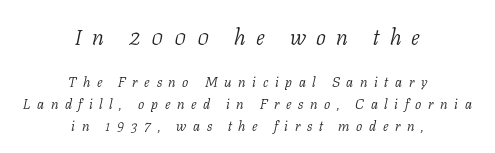
If you folded the block vertically in half, each line would mirror itself in length. Someone cranked the tracking dial way up on this one. Lines of text with bare space underneath. Visually, the top section dominates because its glyphs are scaled up. The characters are drawn with everyday or finer stroke widths. This sample keeps an unexceptional amount of space between lines.
